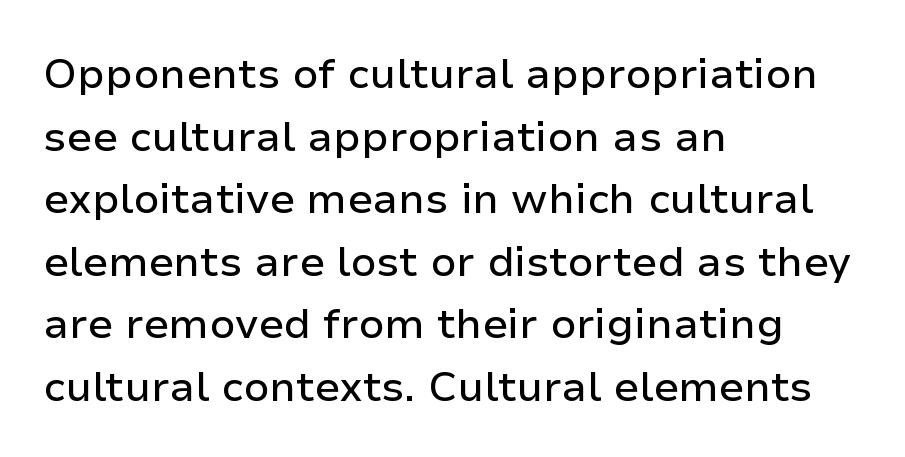
Q: Is the text italic (slanted)? A: No, it is upright.
Q: Is the typeface a serif or a sans-serif typeface? A: Sans-serif.
Q: Is the text underlined? A: No.
Q: How is the paragraph aligned? A: Left-aligned.
Q: Is the spacing between letters normal or unusually wide? A: Normal.
Q: Is the spacing between lines tight, normal or loose? A: Normal.
Q: Width (condensed, normal, or wide)? A: Normal.
Q: Stroke contrast? A: Low.
Q: x-height? A: Medium.
Q: Monospaced? A: No.
